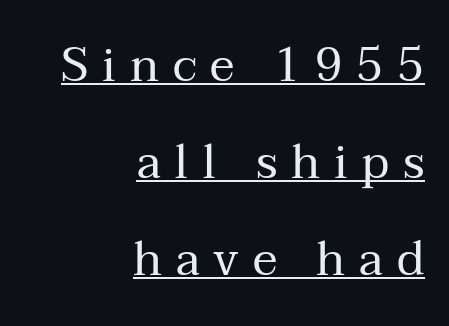
Q: Is the text bold? A: No.
Q: Is the text italic (slanted)? A: No, it is upright.
Q: Is the typeface a serif or a sans-serif typeface? A: Serif.
Q: Is the text underlined? A: Yes.
Q: How is the paragraph aligned? A: Right-aligned.
Q: Is the spacing between letters normal or unusually wide? A: Unusually wide.
Q: Is the spacing between lines tight, normal or loose? A: Loose.
Q: Width (condensed, normal, or wide)? A: Normal.
Q: Stroke contrast? A: Medium.
Q: x-height? A: Medium.
Q: Monospaced? A: No.
